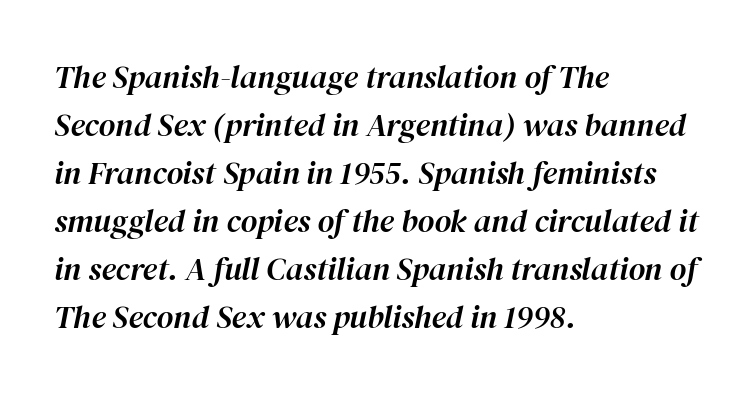
Q: Is the text italic (slanted)? A: Yes, it leans right by about 12 degrees.
Q: Is the text underlined? A: No.
Q: How is the paragraph aligned? A: Left-aligned.
Q: Is the spacing between letters normal or unusually wide? A: Normal.
Q: Is the spacing between lines tight, normal or loose? A: Normal.
Q: Width (condensed, normal, or wide)? A: Normal.
Q: Stroke contrast? A: High.
Q: x-height? A: Medium.
Q: Monospaced? A: No.
